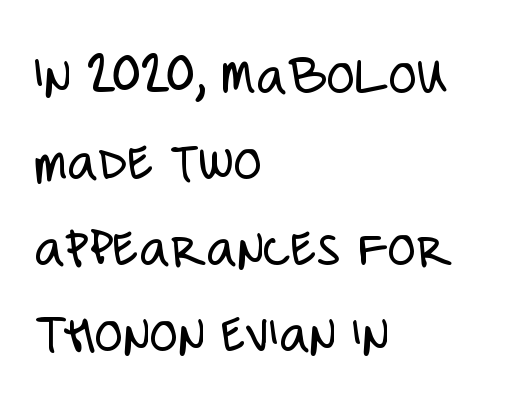
A typesetter would call this zero additional tracking. Proportional: the letters do not fall into vertical columns. The font is comparable to plain body text, perhaps lighter. Every character sits straight up, as roman type does. The line-height multiplier appears to be the usual default.
